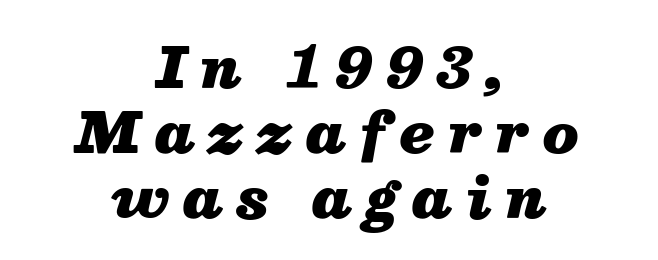
The image shows 56 px heavy type, italic (leaning right); set centered, line spacing 1.16x, unusually wide letter spacing (+0.25 em), not underlined; medium stroke contrast and a medium x-height.
